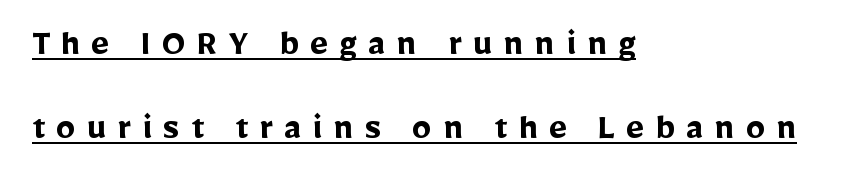
{"serif": "no", "italic": "no", "bold": "yes", "weight": "semibold", "width": "normal", "stroke_contrast": "low", "x_height": "medium", "monospaced": "no", "underline": "yes", "align": "left", "line_spacing": "loose", "line_spacing_ratio": 2.15, "letter_spacing": "wide", "letter_spacing_em": 0.29, "glyph_px": 39}
